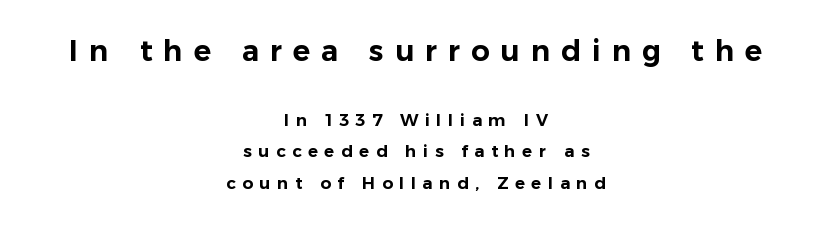
Q: Is the text italic (slanted)? A: No, it is upright.
Q: Is the typeface a serif or a sans-serif typeface? A: Sans-serif.
Q: Is the text underlined? A: No.
Q: How is the paragraph aligned? A: Centered.
Q: Is the spacing between letters normal or unusually wide? A: Unusually wide.
Q: Which block of text is set in a larger size, the first (top) or the second (bottom)? A: The first (top) one.
Q: Width (condensed, normal, or wide)? A: Normal.
Q: Stroke contrast? A: Low.
Q: x-height? A: Medium.
Q: Monospaced? A: No.
